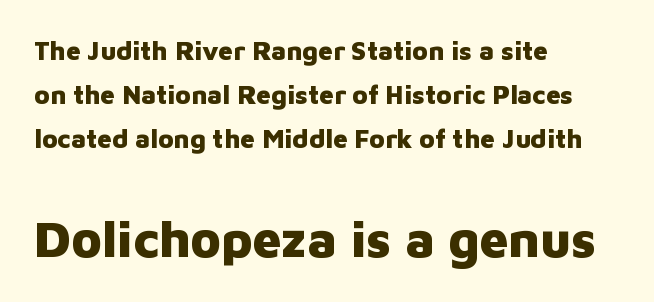
Check the space under the baseline: it is left empty. If you drew a ruler down the left edge, every line would touch it. This rendering employs a face without finishing strokes, i.e., a sans-serif. Larger block? The one below; the one above is distinctly smaller. Is this a fixed-width face? No — the glyphs have proportional, varying widths. I'd describe the lettering as bold — thick and assertive.
